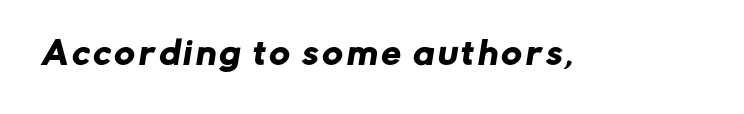
{"serif": "no", "width": "normal", "stroke_contrast": "low", "x_height": "medium", "monospaced": "no", "underline": "no", "glyph_px": 31}
